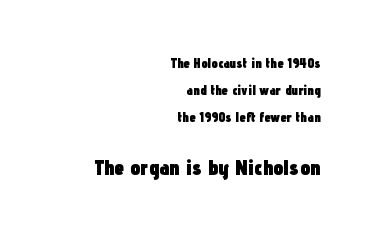
Q: Is the text bold? A: Yes.
Q: Is the text italic (slanted)? A: No, it is upright.
Q: Is the text underlined? A: No.
Q: How is the paragraph aligned? A: Right-aligned.
Q: Is the spacing between letters normal or unusually wide? A: Normal.
Q: Is the spacing between lines tight, normal or loose? A: Loose.
Q: Which block of text is set in a larger size, the first (top) or the second (bottom)? A: The second (bottom) one.
